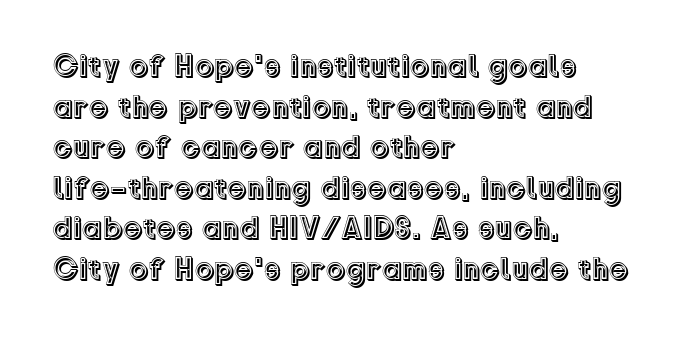
The image shows 31 px text type, upright; set left-aligned, normal line spacing (1.31x), normal letter spacing, not underlined; a medium x-height.
